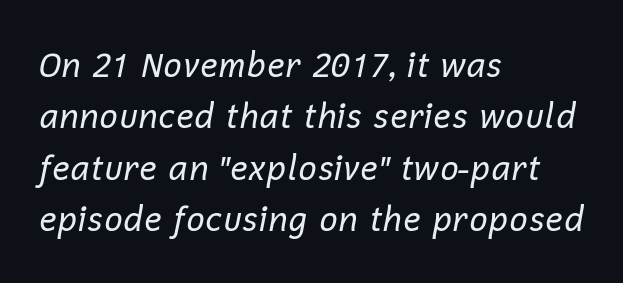
{"italic": "yes", "lean": "right", "slant_degrees": 12, "bold": "no", "weight": "regular", "width": "normal", "stroke_contrast": "low", "x_height": "medium", "monospaced": "no", "underline": "no", "align": "left", "line_spacing": "normal", "line_spacing_ratio": 1.56, "letter_spacing": "normal", "letter_spacing_em": 0.0, "glyph_px": 33}
